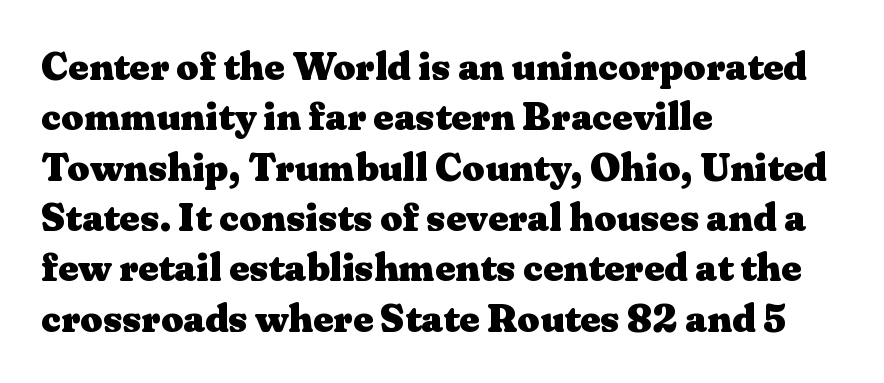
Q: Is the text bold? A: Yes.
Q: Is the text italic (slanted)? A: No, it is upright.
Q: Is the typeface a serif or a sans-serif typeface? A: Serif.
Q: Is the text underlined? A: No.
Q: How is the paragraph aligned? A: Left-aligned.
Q: Is the spacing between letters normal or unusually wide? A: Normal.
Q: Is the spacing between lines tight, normal or loose? A: Normal.
Q: Width (condensed, normal, or wide)? A: Wide.
Q: Stroke contrast? A: Medium.
Q: x-height? A: Medium.
Q: Monospaced? A: No.
